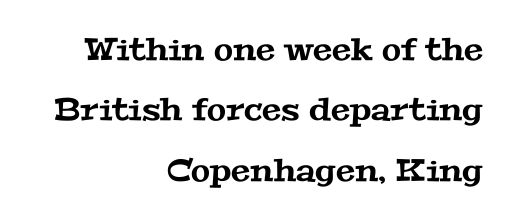
The image shows 31 px wide serif type; set right-aligned, loose line spacing (1.95x), normal letter spacing, not underlined; medium stroke contrast and a medium x-height.
